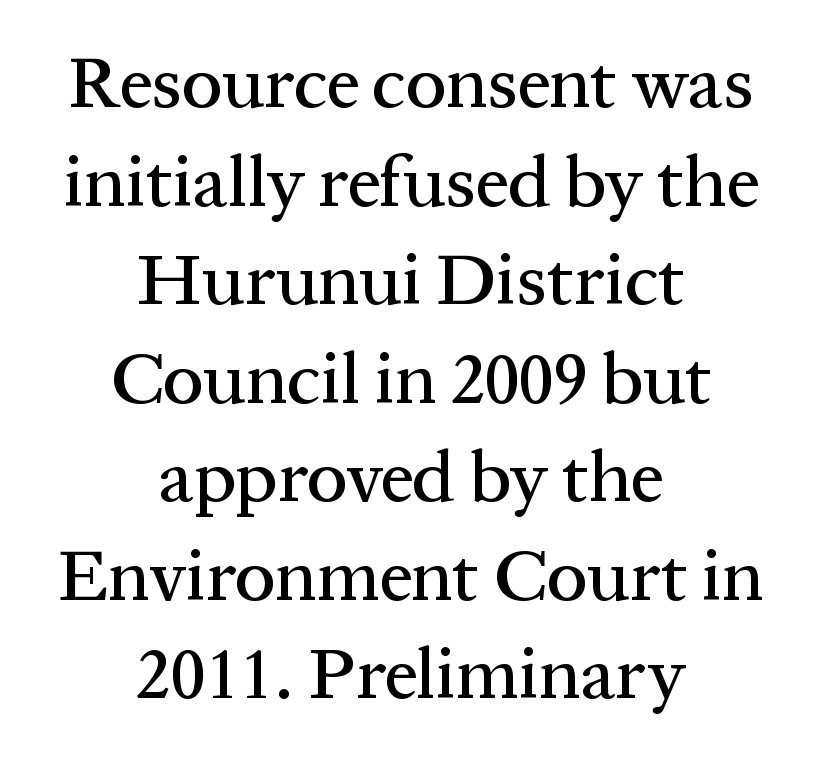
{"serif": "yes", "italic": "no", "width": "normal", "stroke_contrast": "medium", "x_height": "medium", "monospaced": "no", "underline": "no", "align": "center", "line_spacing": "normal", "line_spacing_ratio": 1.35, "letter_spacing": "normal", "letter_spacing_em": 0.0, "glyph_px": 73}
